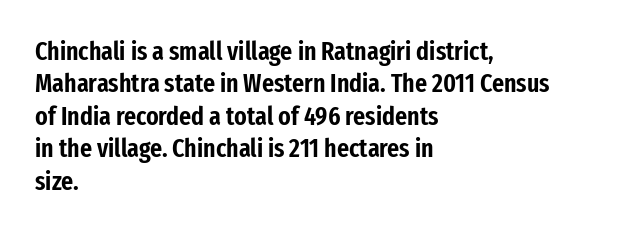
Q: Is the text italic (slanted)? A: No, it is upright.
Q: Is the text underlined? A: No.
Q: How is the paragraph aligned? A: Left-aligned.
Q: Is the spacing between letters normal or unusually wide? A: Normal.
Q: Is the spacing between lines tight, normal or loose? A: Normal.
